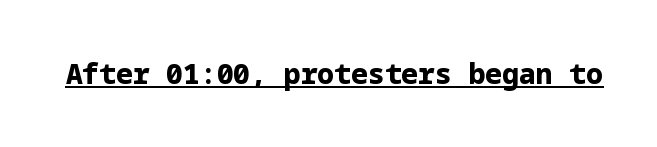
Like a heading marked for emphasis, these lines bear an underscore. Style check: upright. Serifs: no, the terminals of the letterforms are clean. As a designer I'd log this as weight 700, bold.
